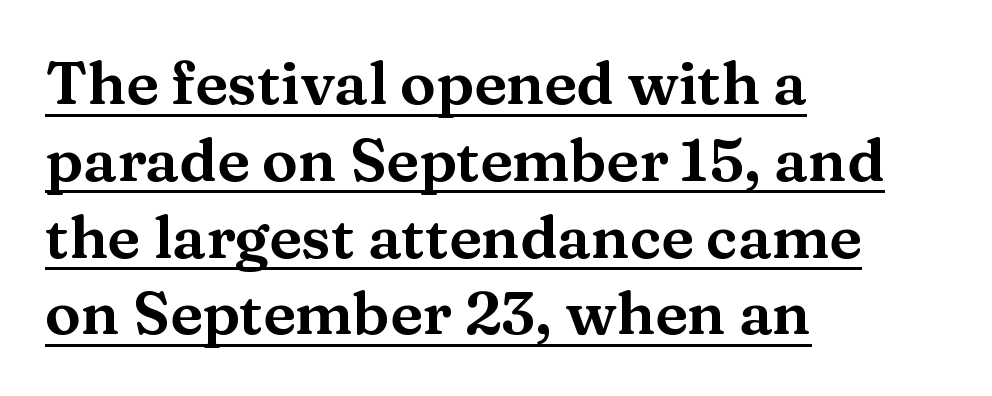
Q: Is the text italic (slanted)? A: No, it is upright.
Q: Is the typeface a serif or a sans-serif typeface? A: Serif.
Q: Is the text underlined? A: Yes.
Q: How is the paragraph aligned? A: Left-aligned.
Q: Is the spacing between letters normal or unusually wide? A: Normal.
Q: Is the spacing between lines tight, normal or loose? A: Normal.
Q: Width (condensed, normal, or wide)? A: Wide.
Q: Stroke contrast? A: Medium.
Q: x-height? A: Medium.
Q: Monospaced? A: No.
